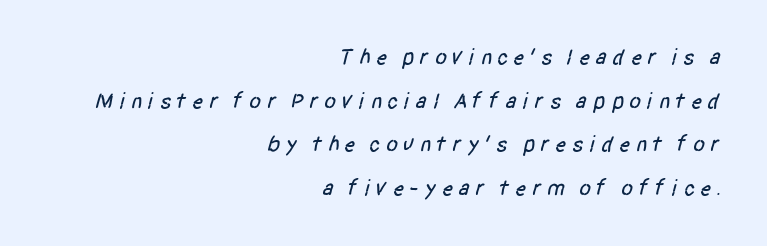
{"underline": "no", "align": "right", "line_spacing": "loose", "line_spacing_ratio": 1.98, "letter_spacing": "wide", "letter_spacing_em": 0.22, "glyph_px": 22}
